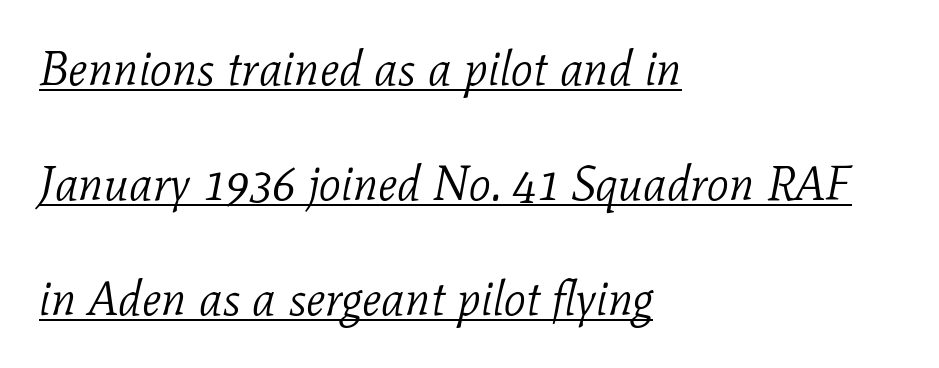
Check where the strokes stop: tiny serifs finish them off. Underlining? Definitely there. Line spacing here is loose. The typography opts for an oblique posture over an upright one.
